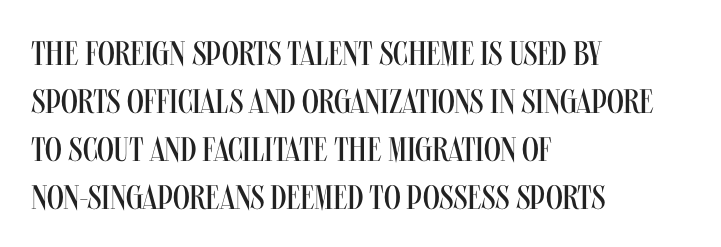
{"serif": "no", "italic": "no", "bold": "no", "weight": "regular", "width": "condensed", "stroke_contrast": "medium", "x_height": "large", "monospaced": "no", "underline": "no", "align": "left", "line_spacing": "normal", "line_spacing_ratio": 1.41, "letter_spacing": "normal", "letter_spacing_em": 0.0, "glyph_px": 34}
